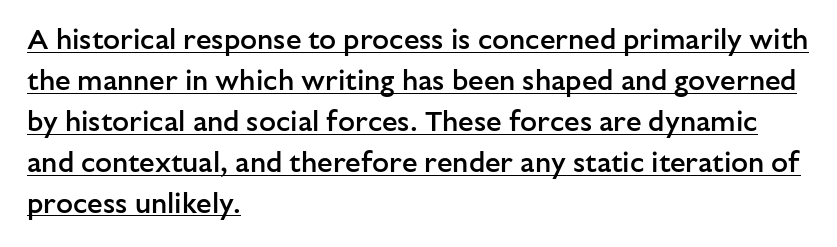
Q: Is the text bold? A: Semi-bold.
Q: Is the text italic (slanted)? A: No, it is upright.
Q: Is the typeface a serif or a sans-serif typeface? A: Sans-serif.
Q: Is the text underlined? A: Yes.
Q: How is the paragraph aligned? A: Left-aligned.
Q: Is the spacing between letters normal or unusually wide? A: Normal.
Q: Is the spacing between lines tight, normal or loose? A: Normal.
Q: Width (condensed, normal, or wide)? A: Normal.
Q: Stroke contrast? A: Low.
Q: x-height? A: Medium.
Q: Monospaced? A: No.
